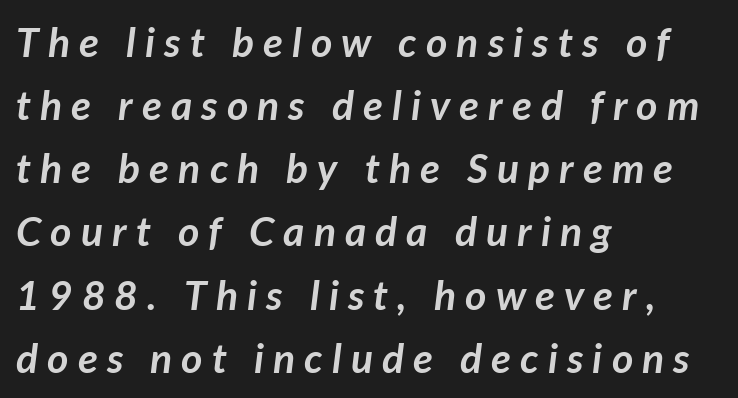
The image shows 41 px semibold type, italic (leaning right); set left-aligned, normal line spacing (1.54x), unusually wide letter spacing (+0.22 em), not underlined; low stroke contrast and a medium x-height.
